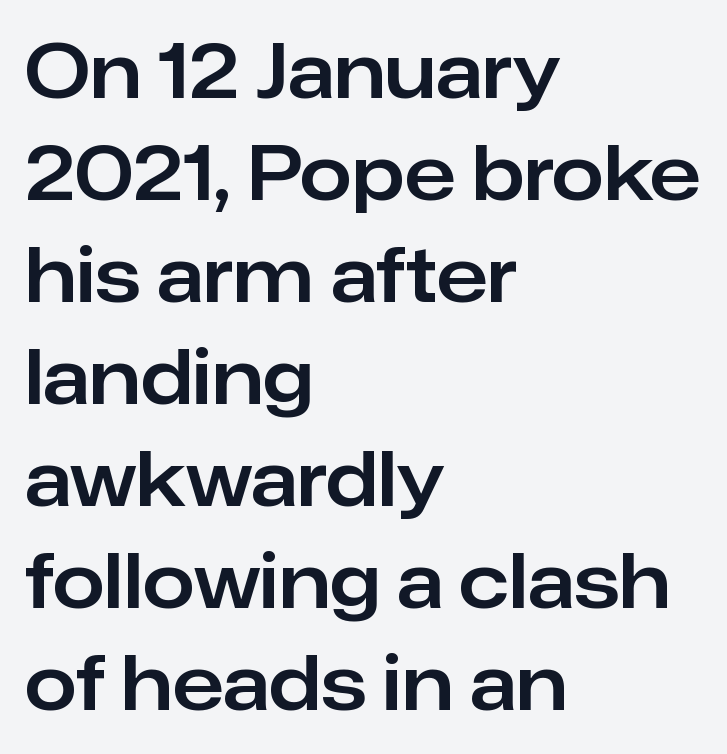
Q: Is the text italic (slanted)? A: No, it is upright.
Q: Is the typeface a serif or a sans-serif typeface? A: Sans-serif.
Q: Is the text underlined? A: No.
Q: How is the paragraph aligned? A: Left-aligned.
Q: Is the spacing between letters normal or unusually wide? A: Normal.
Q: Is the spacing between lines tight, normal or loose? A: Normal.
Q: Width (condensed, normal, or wide)? A: Normal.
Q: Stroke contrast? A: Low.
Q: x-height? A: Medium.
Q: Monospaced? A: No.
